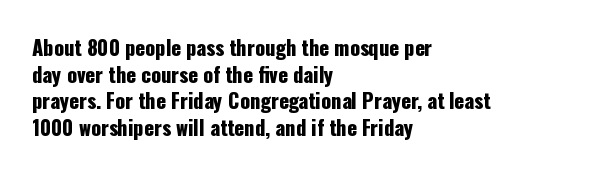
The image shows 20 px text type, upright; set left-aligned, normal line spacing (1.33x), normal letter spacing, not underlined.
